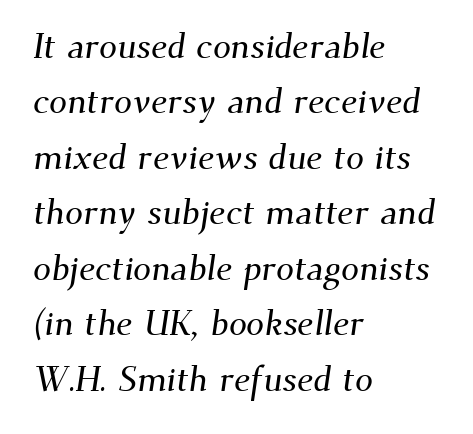
{"serif": "yes", "width": "normal", "stroke_contrast": "medium", "x_height": "small", "monospaced": "no", "underline": "no", "align": "left", "line_spacing": "normal", "line_spacing_ratio": 1.54, "letter_spacing": "normal", "letter_spacing_em": 0.0, "glyph_px": 36}
